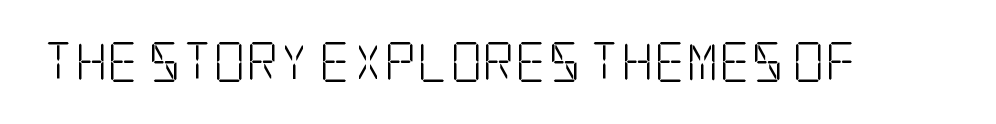
The image shows 40 px light, condensed serif type, upright; set normal letter spacing, not underlined; low stroke contrast and a large x-height.
